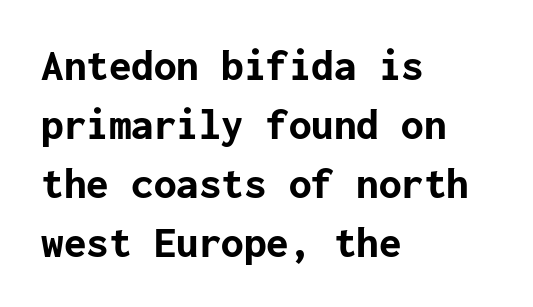
{"serif": "no", "italic": "no", "bold": "yes", "weight": "bold", "width": "normal", "stroke_contrast": "low", "x_height": "medium", "underline": "no", "align": "left", "line_spacing": "normal", "line_spacing_ratio": 1.31, "letter_spacing": "normal", "letter_spacing_em": 0.0, "glyph_px": 45}
